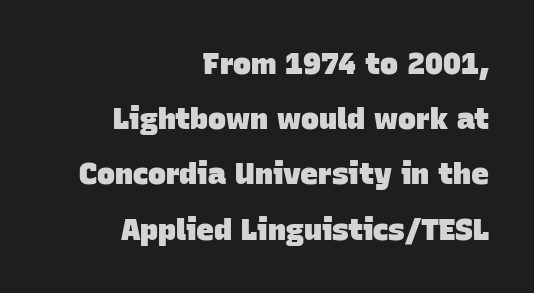
Q: Is the text bold? A: Yes.
Q: Is the typeface a serif or a sans-serif typeface? A: Sans-serif.
Q: Is the text underlined? A: No.
Q: How is the paragraph aligned? A: Right-aligned.
Q: Is the spacing between letters normal or unusually wide? A: Normal.
Q: Width (condensed, normal, or wide)? A: Normal.
Q: Stroke contrast? A: Low.
Q: x-height? A: Large.
Q: Monospaced? A: No.
